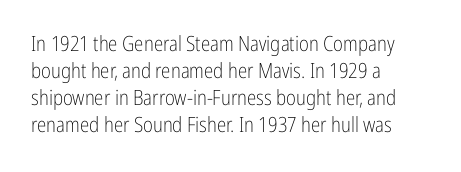
{"italic": "no", "bold": "no", "underline": "no", "align": "left", "line_spacing": "normal", "line_spacing_ratio": 1.28, "letter_spacing": "normal", "letter_spacing_em": 0.0, "glyph_px": 21}
